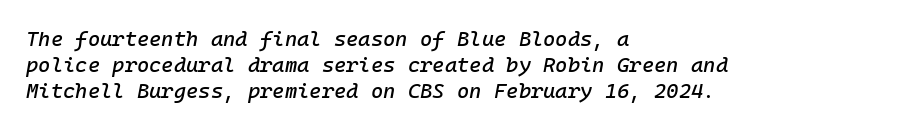
The image shows 21 px text type, italic (leaning right); set left-aligned, line spacing 1.23x, normal letter spacing, not underlined.
